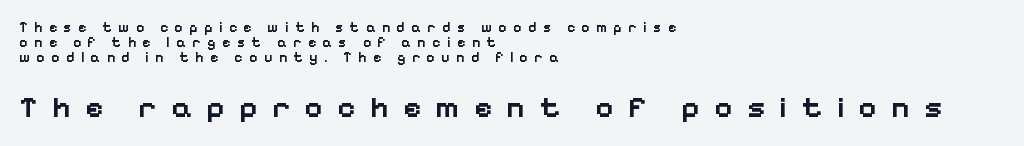
Horizontal bands of white between lines are thin slivers. The strip under each line holds only bare page. Note the varied advance widths — an 'i' is clearly narrower than an 'm'. Its strokes are somewhat broadened, the hallmark of semibold type. Tall strokes in this sample are plumb rather than angled.
